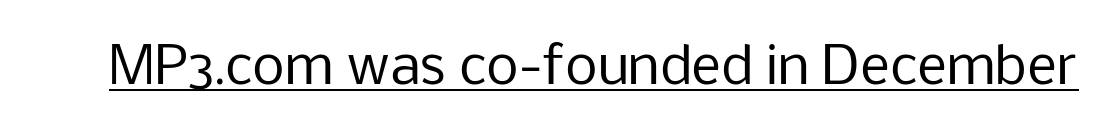
Q: Is the text bold? A: No.
Q: Is the text italic (slanted)? A: No, it is upright.
Q: Is the typeface a serif or a sans-serif typeface? A: Sans-serif.
Q: Is the text underlined? A: Yes.
Q: Is the spacing between letters normal or unusually wide? A: Normal.
Q: Width (condensed, normal, or wide)? A: Normal.
Q: Stroke contrast? A: Low.
Q: x-height? A: Medium.
Q: Monospaced? A: No.
